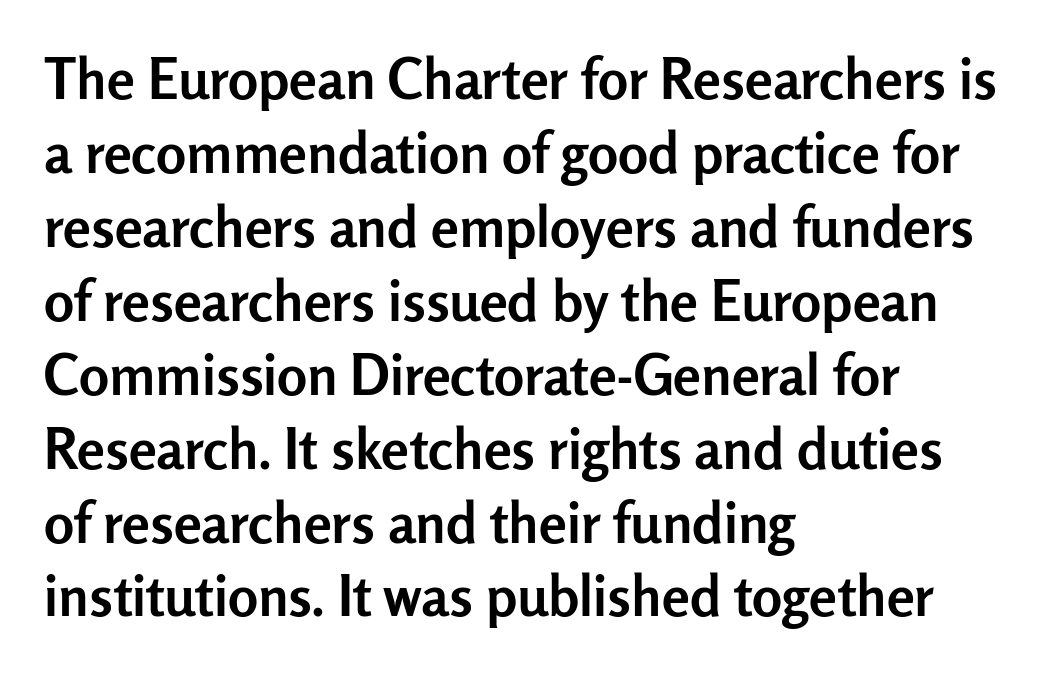
Q: Is the text bold? A: Yes.
Q: Is the text italic (slanted)? A: No, it is upright.
Q: Is the typeface a serif or a sans-serif typeface? A: Sans-serif.
Q: Is the text underlined? A: No.
Q: How is the paragraph aligned? A: Left-aligned.
Q: Is the spacing between letters normal or unusually wide? A: Normal.
Q: Is the spacing between lines tight, normal or loose? A: Normal.
Q: Width (condensed, normal, or wide)? A: Normal.
Q: Stroke contrast? A: Low.
Q: x-height? A: Medium.
Q: Monospaced? A: No.
